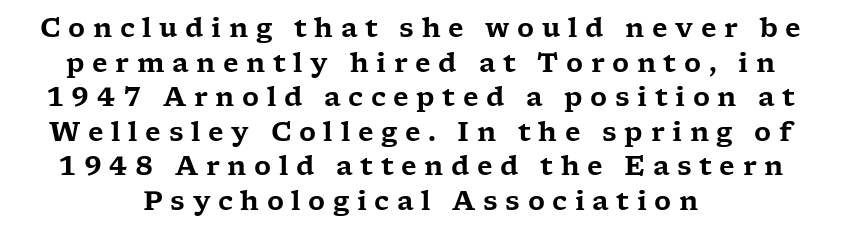
The image shows 26 px text type, upright; set centered, normal line spacing (1.33x), unusually wide letter spacing (+0.29 em), not underlined.
